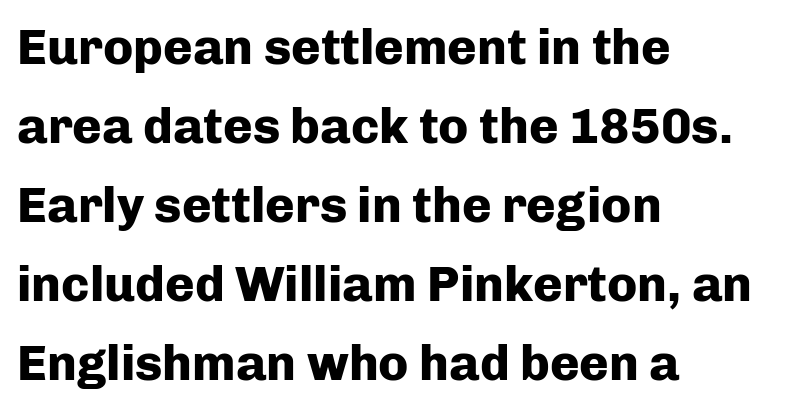
Q: Is the text bold? A: Yes.
Q: Is the text italic (slanted)? A: No, it is upright.
Q: Is the typeface a serif or a sans-serif typeface? A: Sans-serif.
Q: Is the text underlined? A: No.
Q: How is the paragraph aligned? A: Left-aligned.
Q: Is the spacing between letters normal or unusually wide? A: Normal.
Q: Is the spacing between lines tight, normal or loose? A: Normal.
Q: Width (condensed, normal, or wide)? A: Normal.
Q: Stroke contrast? A: Low.
Q: x-height? A: Medium.
Q: Monospaced? A: No.
